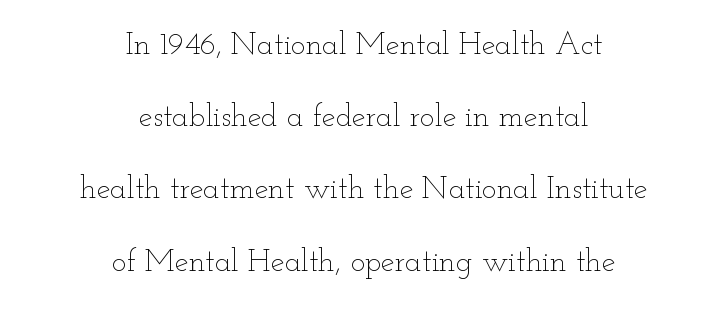
{"italic": "no", "bold": "no", "weight": "thin", "width": "wide", "stroke_contrast": "low", "x_height": "small", "monospaced": "no", "underline": "no", "align": "center", "line_spacing": "loose", "line_spacing_ratio": 2.33, "letter_spacing": "normal", "letter_spacing_em": 0.0, "glyph_px": 31}
